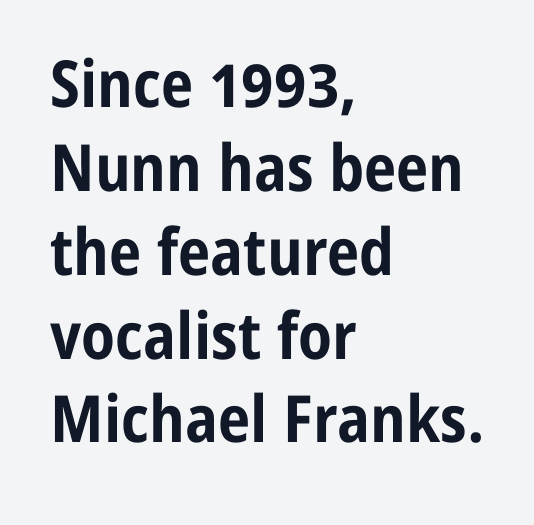
The image shows 65 px bold, condensed sans-serif type, upright; set left-aligned, normal line spacing (1.29x), normal letter spacing, not underlined; low stroke contrast and a medium x-height.
